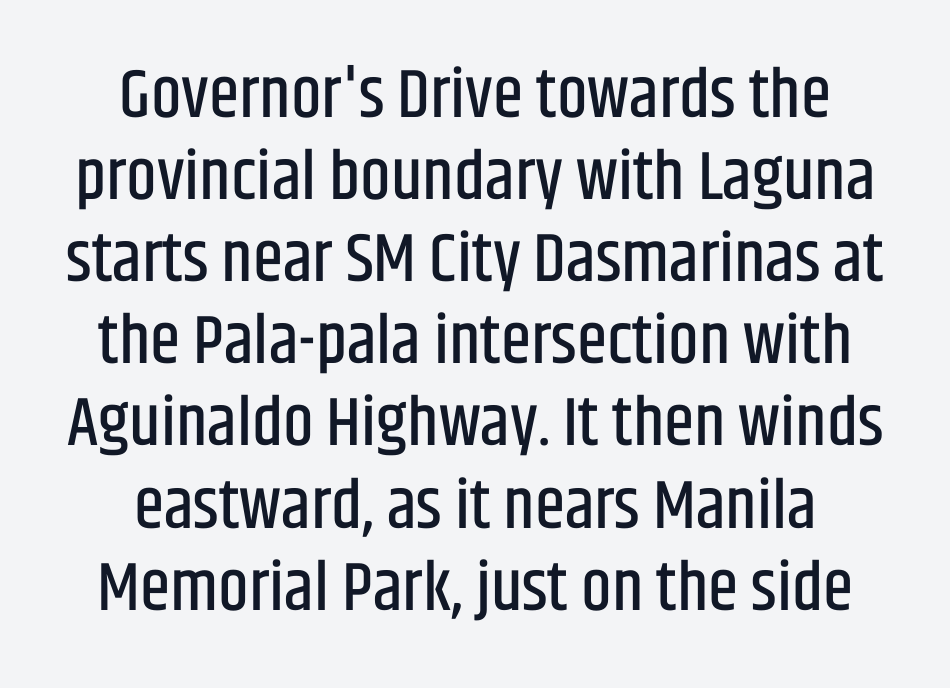
{"serif": "no", "italic": "no", "width": "condensed", "stroke_contrast": "low", "x_height": "large", "monospaced": "no", "underline": "no", "align": "center", "line_spacing_ratio": 1.19, "letter_spacing": "normal", "letter_spacing_em": 0.0, "glyph_px": 69}
